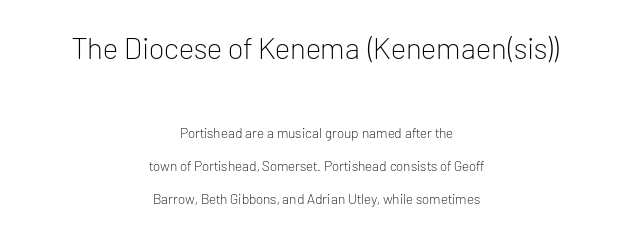
{"serif": "no", "italic": "no", "bold": "no", "weight": "light", "width": "normal", "stroke_contrast": "low", "x_height": "medium", "monospaced": "no", "underline": "no", "align": "center", "line_spacing": "loose", "line_spacing_ratio": 2.37, "letter_spacing": "normal", "letter_spacing_em": 0.0, "larger_block": "first", "size_ratio": 2.14, "glyph_px": 30}
